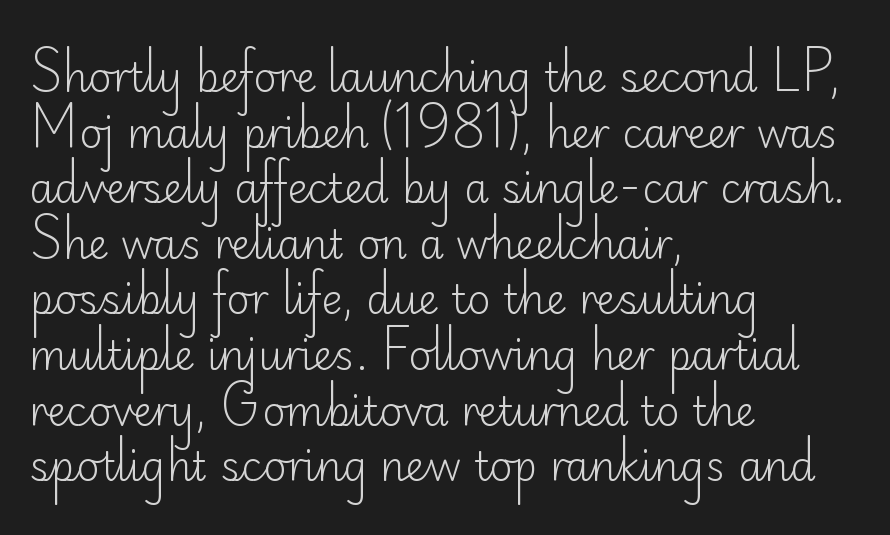
{"serif": "no", "italic": "no", "bold": "no", "weight": "light", "width": "normal", "stroke_contrast": "low", "x_height": "small", "monospaced": "no", "underline": "no", "align": "left", "line_spacing": "normal", "line_spacing_ratio": 1.39, "letter_spacing": "normal", "letter_spacing_em": 0.0, "glyph_px": 40}
